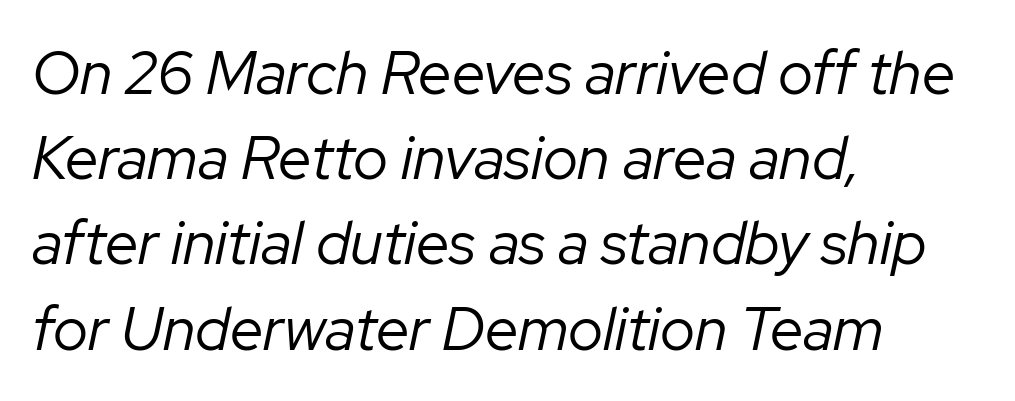
The image shows 60 px regular-weight type, italic (leaning right); set left-aligned, normal line spacing (1.42x), normal letter spacing, not underlined; low stroke contrast and a medium x-height.
